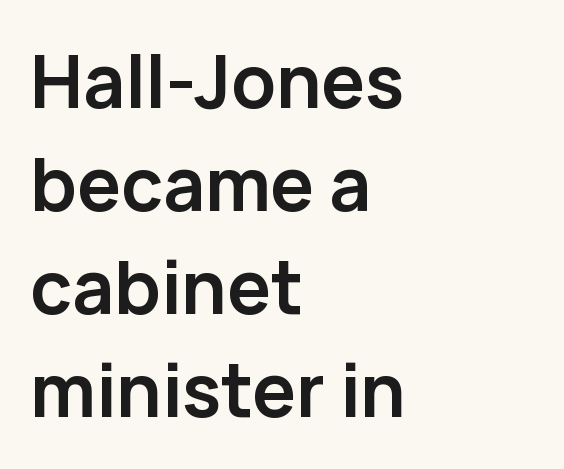
The image shows 73 px semibold sans-serif type, upright; set left-aligned, normal line spacing (1.41x), normal letter spacing, not underlined; low stroke contrast and a medium x-height.
